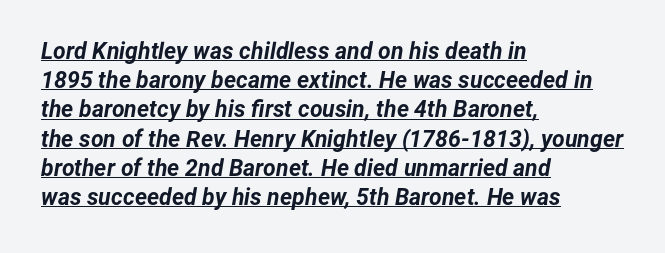
There's an unmistakable incline to the writing here. One-word summary of the alignment: left. Spacing between characters is what you'd get straight out of the box. Emphasis is given by a line drawn under the lettering.
